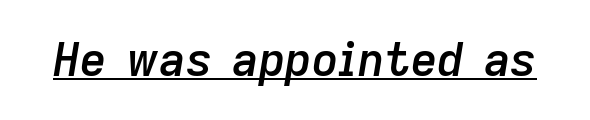
These lines are rendered in a variable-pitch font. Underlining? Definitely there. Standard letterfit; no display-style spreading of the glyphs. The letters are semibold — heavier than regular but short of a full bold. In terms of posture, this sample is oblique.
